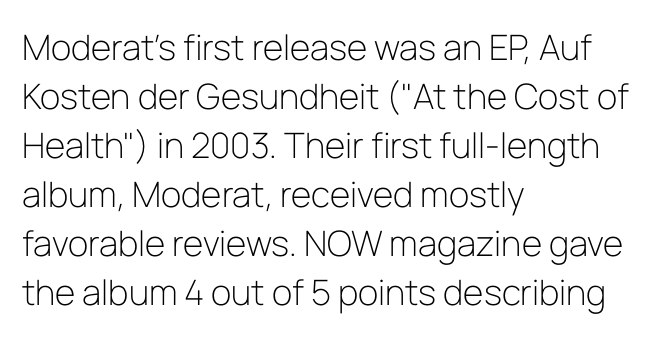
Q: Is the text bold? A: No.
Q: Is the text italic (slanted)? A: No, it is upright.
Q: Is the typeface a serif or a sans-serif typeface? A: Sans-serif.
Q: Is the text underlined? A: No.
Q: How is the paragraph aligned? A: Left-aligned.
Q: Is the spacing between letters normal or unusually wide? A: Normal.
Q: Is the spacing between lines tight, normal or loose? A: Normal.
Q: Width (condensed, normal, or wide)? A: Normal.
Q: Stroke contrast? A: Low.
Q: x-height? A: Medium.
Q: Monospaced? A: No.
